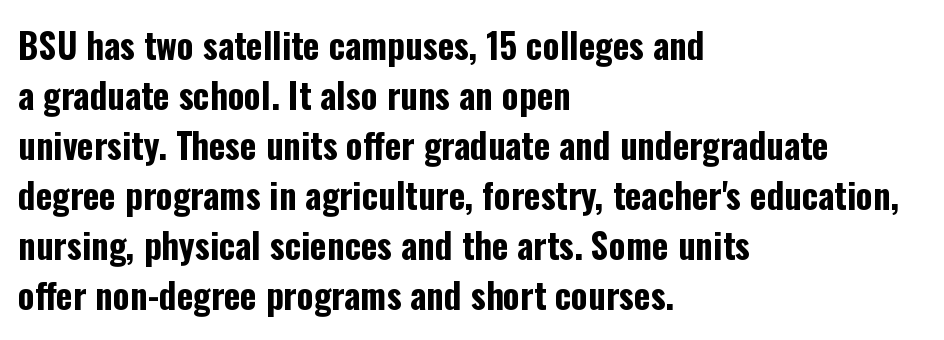
Honestly, the letter spacing is just normal — you wouldn't notice it. Quick note: underline off. This is the regular roman posture of the typeface. Notice how the passage keeps a crisp vertical edge on the left only. These lines are rendered in a variable-pitch font. The leading is moderate, giving the passage an even texture.
